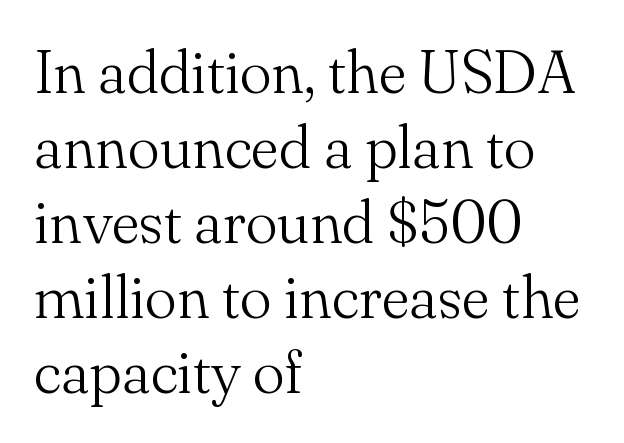
Q: Is the text bold? A: No.
Q: Is the text italic (slanted)? A: No, it is upright.
Q: Is the typeface a serif or a sans-serif typeface? A: Serif.
Q: Is the text underlined? A: No.
Q: How is the paragraph aligned? A: Left-aligned.
Q: Is the spacing between letters normal or unusually wide? A: Normal.
Q: Is the spacing between lines tight, normal or loose? A: Normal.
Q: Width (condensed, normal, or wide)? A: Normal.
Q: Stroke contrast? A: Medium.
Q: x-height? A: Small.
Q: Monospaced? A: No.
